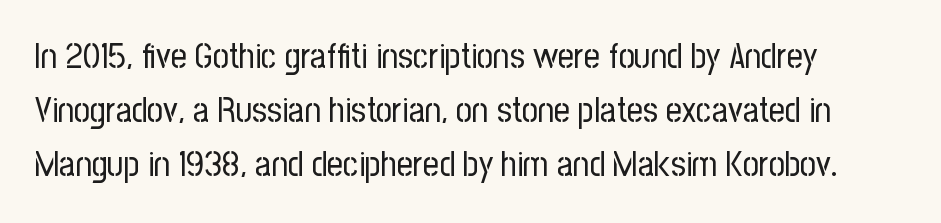
The image shows 35 px regular-weight, condensed sans-serif type, upright; set left-aligned, normal line spacing (1.55x), normal letter spacing, not underlined; low stroke contrast and a medium x-height.
